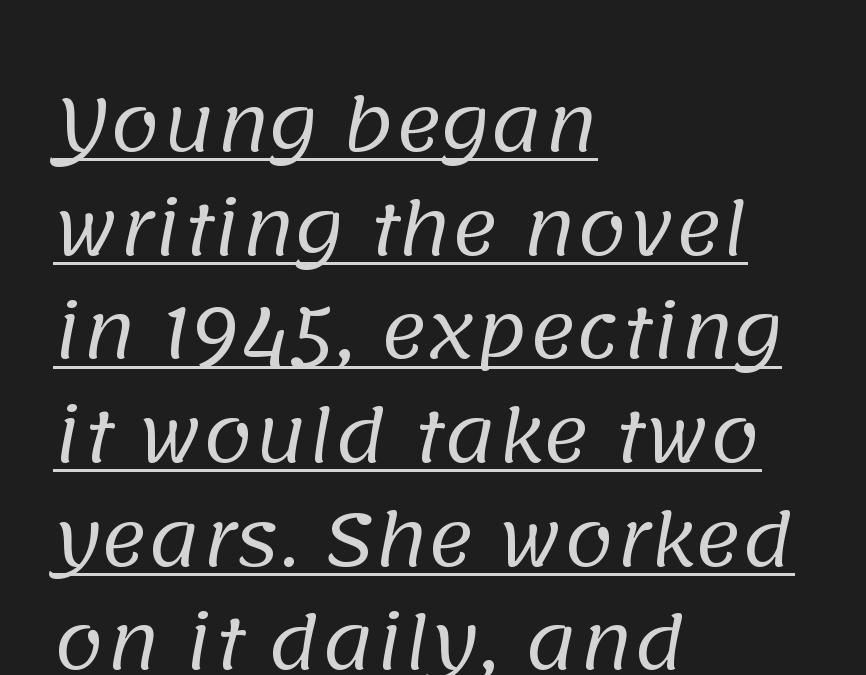
Every row of glyphs begins at an identical x-position on the left. Weight: regular or lighter. Between one letter and the next there's only the usual sliver of space. Serif or sans? Sans — the stroke terminals are bare. Character widths vary here, with narrow letters taking less room than wide ones. Successive baselines arrive at the customary interval.
